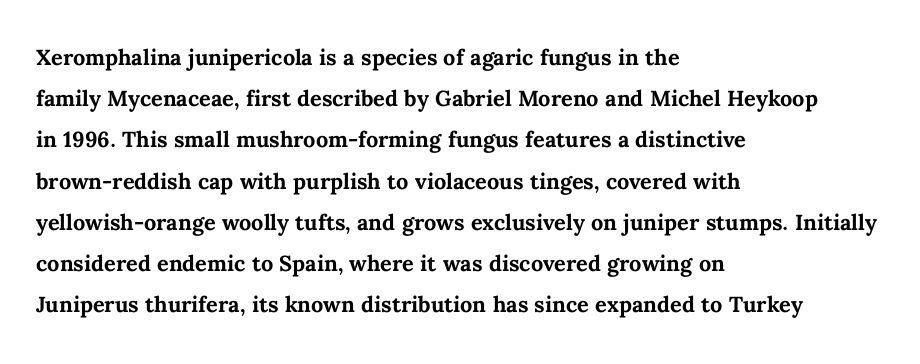
{"italic": "no", "bold": "yes", "weight": "semibold", "width": "normal", "stroke_contrast": "medium", "x_height": "medium", "monospaced": "no", "underline": "no", "align": "left", "line_spacing": "normal", "line_spacing_ratio": 1.42, "letter_spacing": "normal", "letter_spacing_em": 0.0, "glyph_px": 29}
